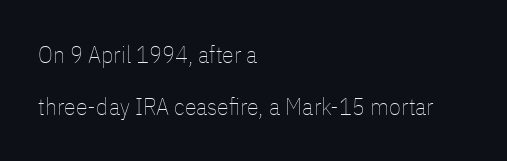
The image shows 24 px text type, upright; set left-aligned, loose line spacing (2.18x), normal letter spacing, not underlined.
